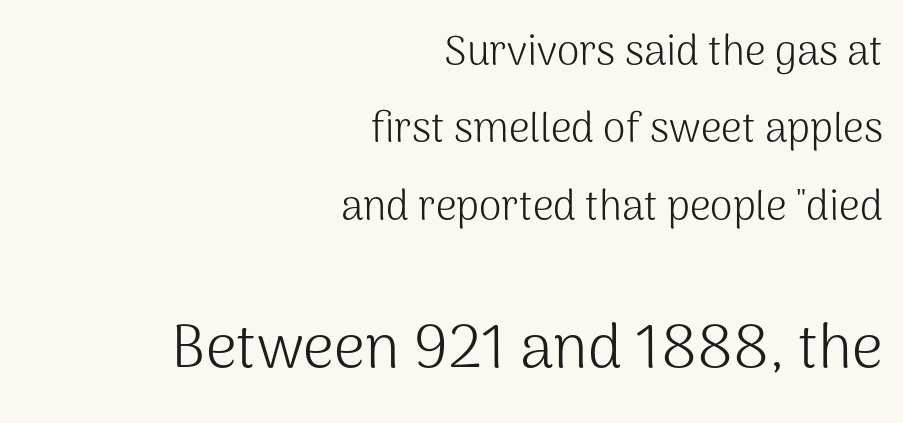
{"serif": "no", "italic": "no", "bold": "no", "weight": "light", "width": "normal", "stroke_contrast": "medium", "x_height": "medium", "monospaced": "no", "underline": "no", "align": "right", "line_spacing_ratio": 1.89, "letter_spacing": "normal", "letter_spacing_em": 0.0, "larger_block": "second", "size_ratio": 1.49, "glyph_px": 61}
